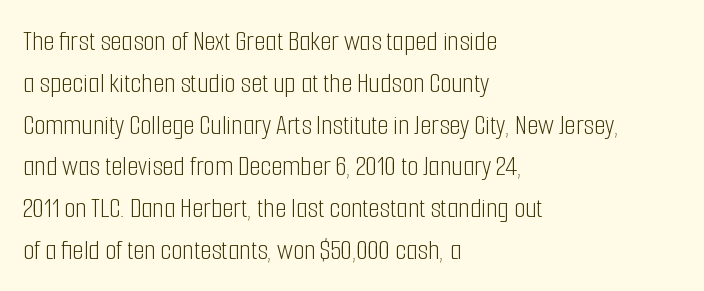
The image shows 29 px light, condensed sans-serif type, upright; set left-aligned, normal line spacing (1.44x), normal letter spacing, not underlined; low stroke contrast and a medium x-height.
